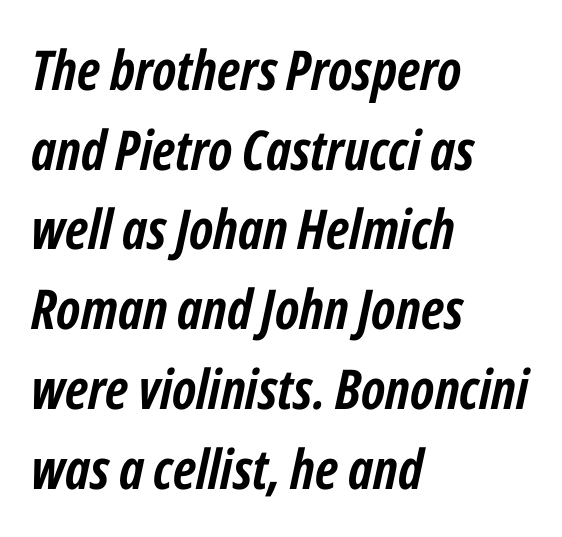
The image shows 55 px semibold, condensed type, italic (leaning right); set left-aligned, normal line spacing (1.45x), normal letter spacing, not underlined; low stroke contrast and a medium x-height.
